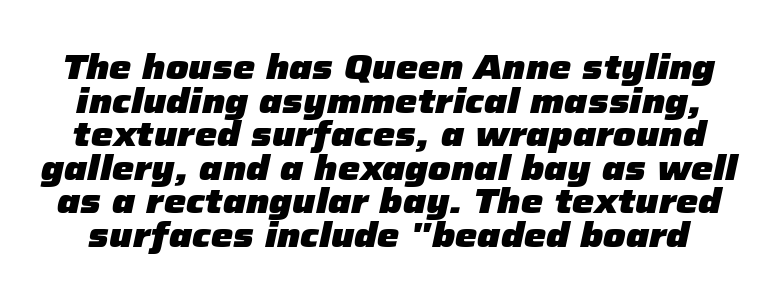
The image shows 35 px heavy type, italic (leaning right); set tight line spacing (0.96x), normal letter spacing, not underlined; low stroke contrast and a medium x-height.
